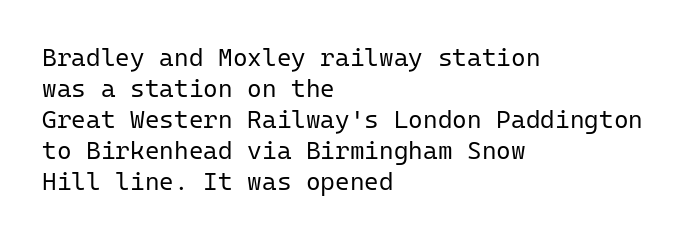
Q: Is the text bold? A: No.
Q: Is the text italic (slanted)? A: No, it is upright.
Q: Is the text underlined? A: No.
Q: How is the paragraph aligned? A: Left-aligned.
Q: Is the spacing between letters normal or unusually wide? A: Normal.
